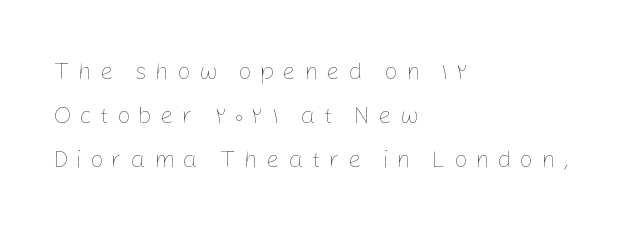
Italic? Not at all — the glyphs are vertical. Honestly, there is no underline to notice here at all. The letters look calm and open, with moderate or lighter stems. This rendering uses left alignment, leaving the right contour irregular. Each word looks stretched out because of the extra space between its letters.
